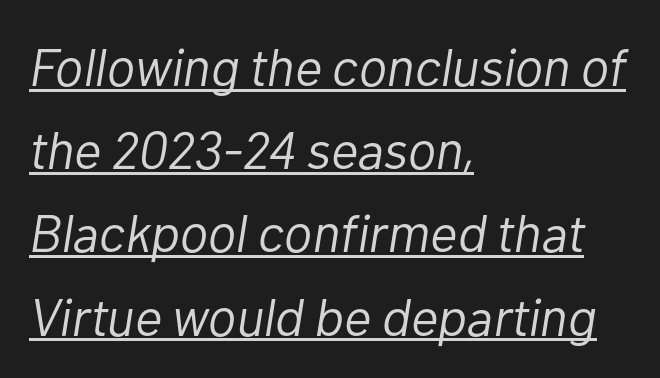
Q: Is the text bold? A: No.
Q: Is the text italic (slanted)? A: Yes, it leans right by about 10 degrees.
Q: Is the text underlined? A: Yes.
Q: How is the paragraph aligned? A: Left-aligned.
Q: Is the spacing between letters normal or unusually wide? A: Normal.
Q: Is the spacing between lines tight, normal or loose? A: Normal.
Q: Width (condensed, normal, or wide)? A: Normal.
Q: Stroke contrast? A: Low.
Q: x-height? A: Medium.
Q: Monospaced? A: No.
